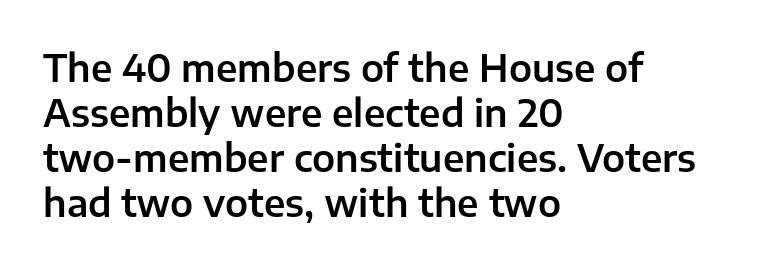
Q: Is the text italic (slanted)? A: No, it is upright.
Q: Is the typeface a serif or a sans-serif typeface? A: Sans-serif.
Q: Is the text underlined? A: No.
Q: How is the paragraph aligned? A: Left-aligned.
Q: Is the spacing between letters normal or unusually wide? A: Normal.
Q: Width (condensed, normal, or wide)? A: Normal.
Q: Stroke contrast? A: Low.
Q: x-height? A: Medium.
Q: Monospaced? A: No.
